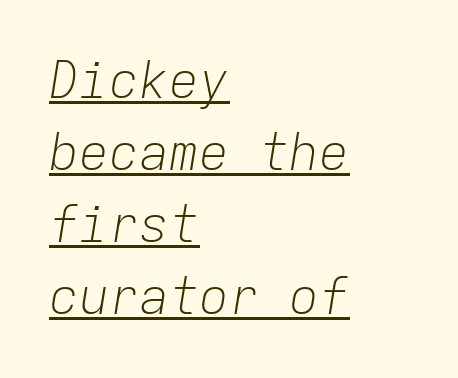
The image shows 50 px light type, italic (leaning right), monospaced; set left-aligned, normal line spacing (1.44x), normal letter spacing, underlined; low stroke contrast and a medium x-height.
